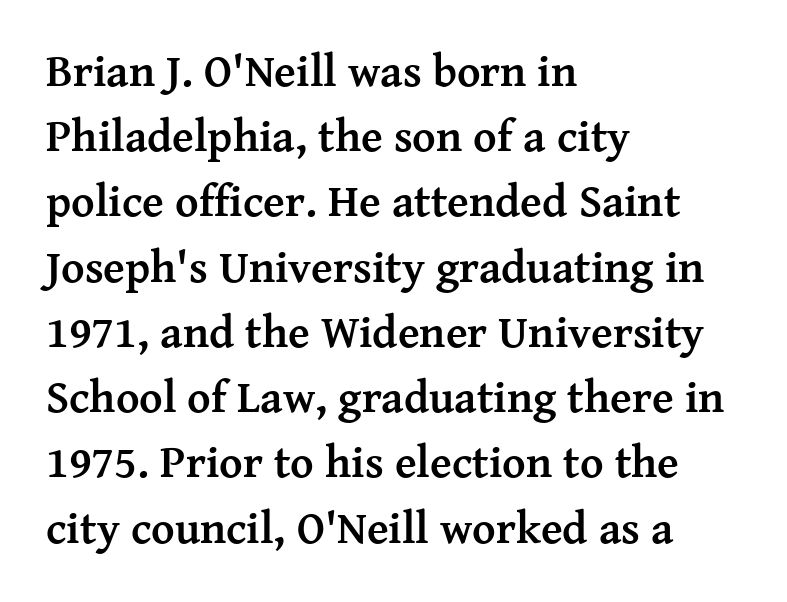
The image shows 45 px semibold serif type, upright; set left-aligned, normal line spacing (1.45x), normal letter spacing, not underlined; medium stroke contrast and a medium x-height.
